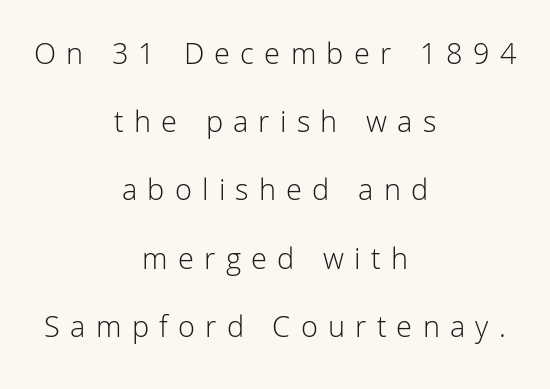
The image shows 31 px light sans-serif type, upright; set centered, loose line spacing (2.2x), unusually wide letter spacing (+0.33 em), not underlined; low stroke contrast and a medium x-height.
